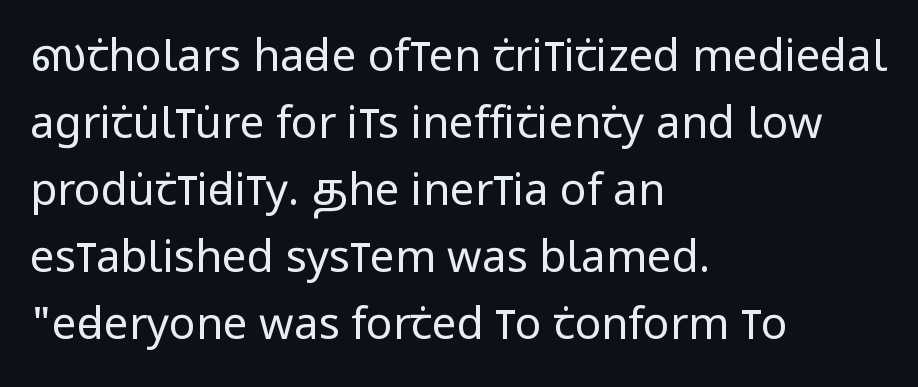
The image shows 44 px regular-weight, condensed sans-serif type, upright; set left-aligned, normal line spacing (1.52x), normal letter spacing, not underlined; low stroke contrast and a large x-height.
